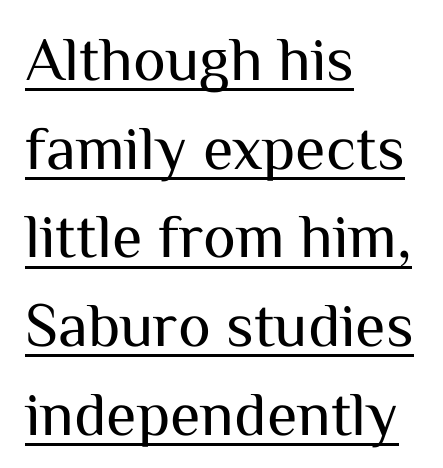
Q: Is the text bold? A: No.
Q: Is the text italic (slanted)? A: No, it is upright.
Q: Is the typeface a serif or a sans-serif typeface? A: Sans-serif.
Q: Is the text underlined? A: Yes.
Q: How is the paragraph aligned? A: Left-aligned.
Q: Is the spacing between letters normal or unusually wide? A: Normal.
Q: Is the spacing between lines tight, normal or loose? A: Normal.
Q: Width (condensed, normal, or wide)? A: Normal.
Q: Stroke contrast? A: Medium.
Q: x-height? A: Medium.
Q: Monospaced? A: No.
